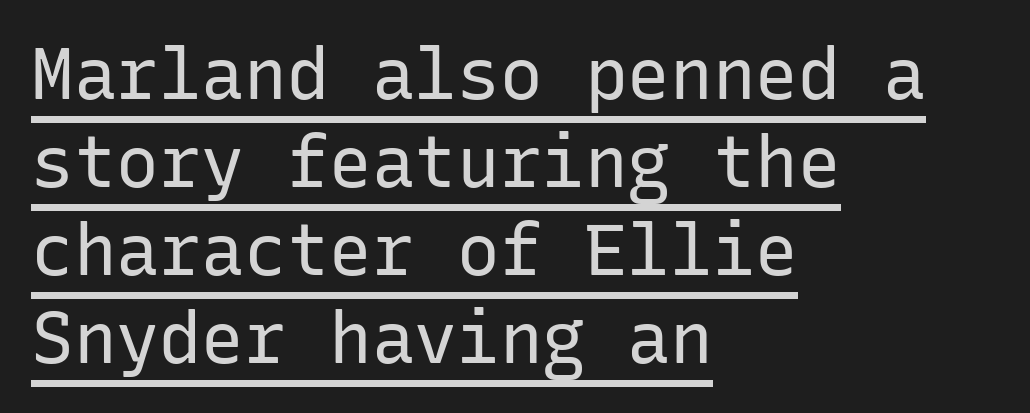
These lines are set flush left with a ragged right edge. Upright lettering throughout. A typographer would call this underscored text. No feet cap the strokes, marking this as sans-serif type.
